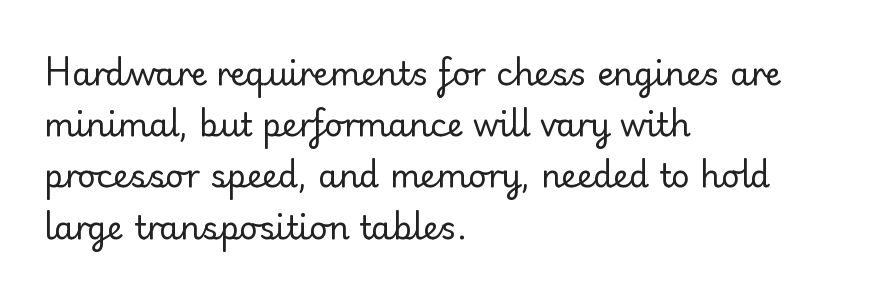
{"serif": "yes", "italic": "no", "bold": "no", "weight": "regular", "width": "normal", "stroke_contrast": "low", "x_height": "small", "monospaced": "no", "underline": "no", "align": "left", "line_spacing": "normal", "line_spacing_ratio": 1.6, "letter_spacing": "normal", "letter_spacing_em": 0.0, "glyph_px": 32}
